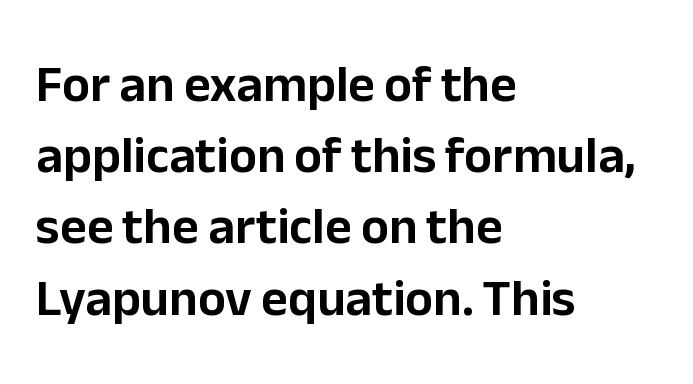
The image shows 52 px sans-serif type, upright; set left-aligned, normal line spacing (1.37x), normal letter spacing, not underlined; low stroke contrast and a medium x-height.
